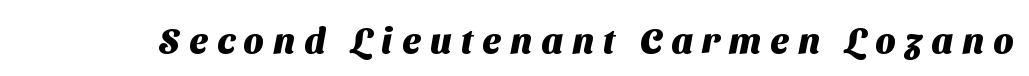
The image shows 36 px heavy sans-serif type; set unusually wide letter spacing (+0.26 em), not underlined; medium stroke contrast and a medium x-height.
